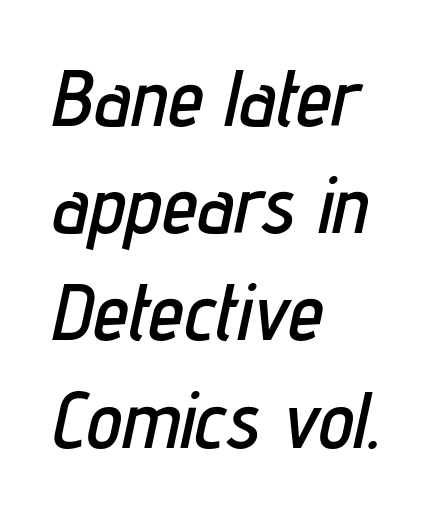
Q: Is the text italic (slanted)? A: Yes, it leans right by about 12 degrees.
Q: Is the text underlined? A: No.
Q: How is the paragraph aligned? A: Left-aligned.
Q: Is the spacing between letters normal or unusually wide? A: Normal.
Q: Is the spacing between lines tight, normal or loose? A: Normal.
Q: Width (condensed, normal, or wide)? A: Condensed.
Q: Stroke contrast? A: Low.
Q: x-height? A: Medium.
Q: Monospaced? A: No.
